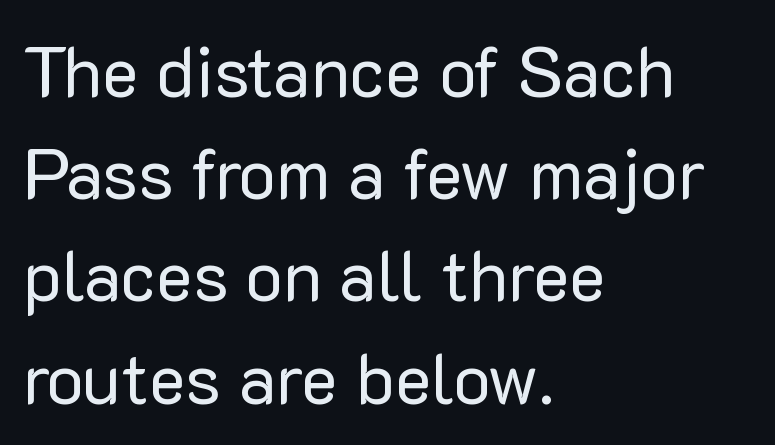
Do the characters align in a grid? No, the font is proportional. Words float on clear page, feet unadorned. The paragraph has a hard left edge and a soft right edge. How would I describe the line gaps? Plain and ordinary. No letter is thick-stroked: the sample isn't bold.
